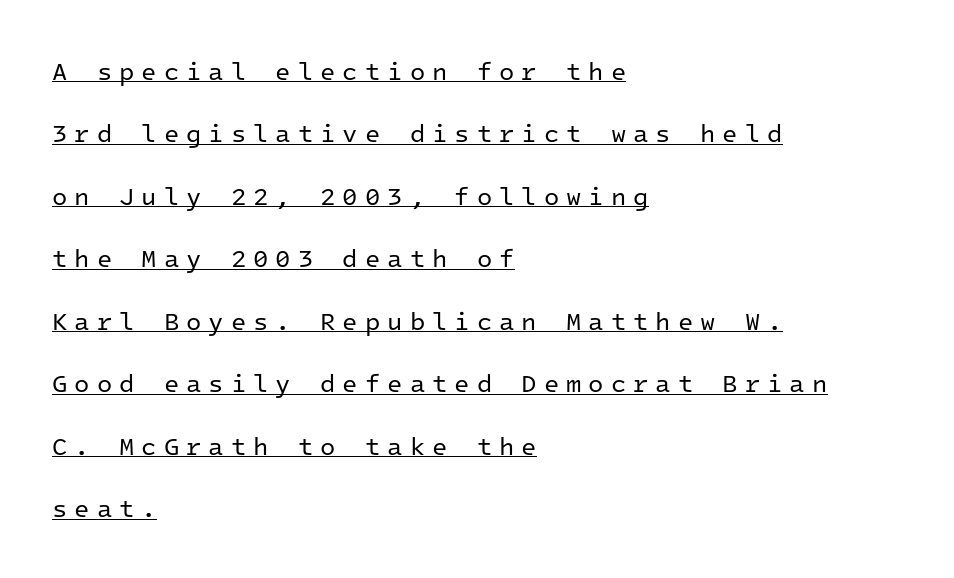
Q: Is the text bold? A: No.
Q: Is the text italic (slanted)? A: No, it is upright.
Q: Is the text underlined? A: Yes.
Q: How is the paragraph aligned? A: Left-aligned.
Q: Is the spacing between letters normal or unusually wide? A: Unusually wide.
Q: Is the spacing between lines tight, normal or loose? A: Loose.
